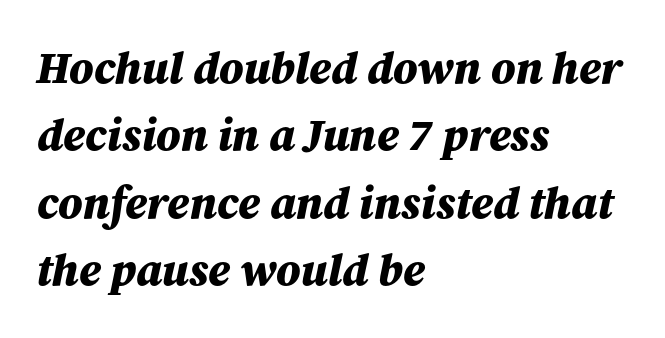
Heavy, bold letterforms. The area under the type is left untouched. A student would call this left alignment; a typographer would say flush left, rag right. The block of text has a typical density, with ordinary space between rows. This sample has the flowing, uneven cadence of proportional lettering. The tracking reads as untouched default to a designer's eye.
